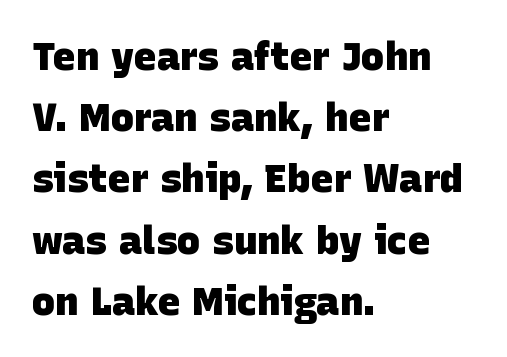
Q: Is the text bold? A: Yes.
Q: Is the typeface a serif or a sans-serif typeface? A: Sans-serif.
Q: Is the text underlined? A: No.
Q: How is the paragraph aligned? A: Left-aligned.
Q: Is the spacing between letters normal or unusually wide? A: Normal.
Q: Is the spacing between lines tight, normal or loose? A: Normal.
Q: Width (condensed, normal, or wide)? A: Normal.
Q: Stroke contrast? A: Low.
Q: x-height? A: Large.
Q: Monospaced? A: No.
